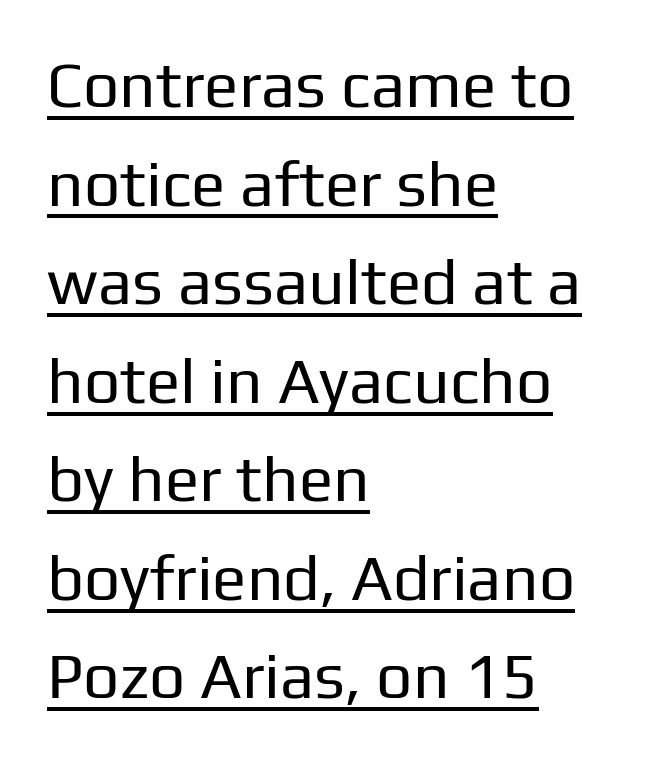
Q: Is the text bold? A: No.
Q: Is the text italic (slanted)? A: No, it is upright.
Q: Is the typeface a serif or a sans-serif typeface? A: Sans-serif.
Q: Is the text underlined? A: Yes.
Q: How is the paragraph aligned? A: Left-aligned.
Q: Is the spacing between letters normal or unusually wide? A: Normal.
Q: Is the spacing between lines tight, normal or loose? A: Normal.
Q: Width (condensed, normal, or wide)? A: Normal.
Q: Stroke contrast? A: Low.
Q: x-height? A: Medium.
Q: Monospaced? A: No.
